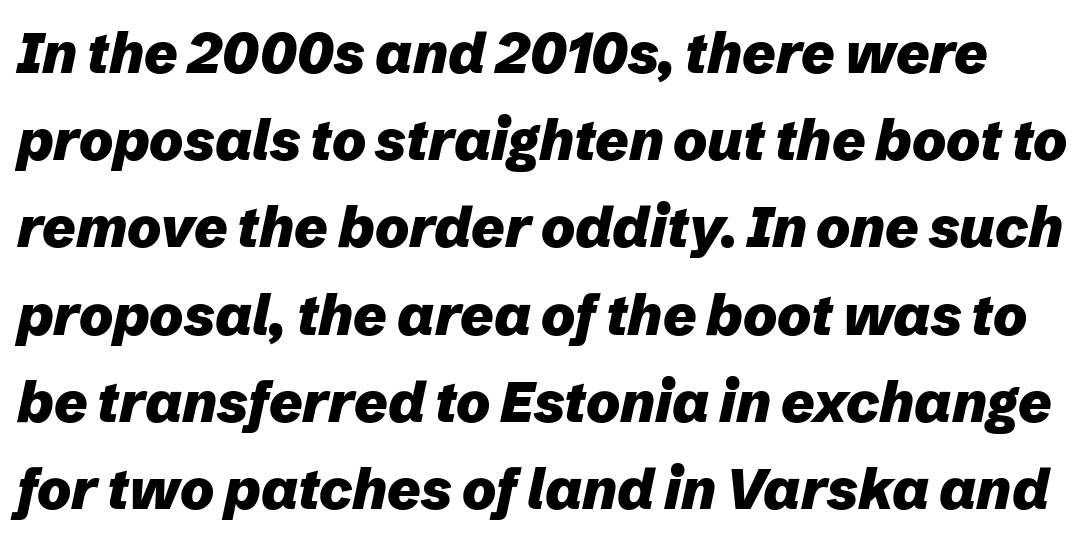
The image shows 57 px heavy type, italic (leaning right); set normal line spacing (1.53x), normal letter spacing, not underlined; low stroke contrast and a medium x-height.
